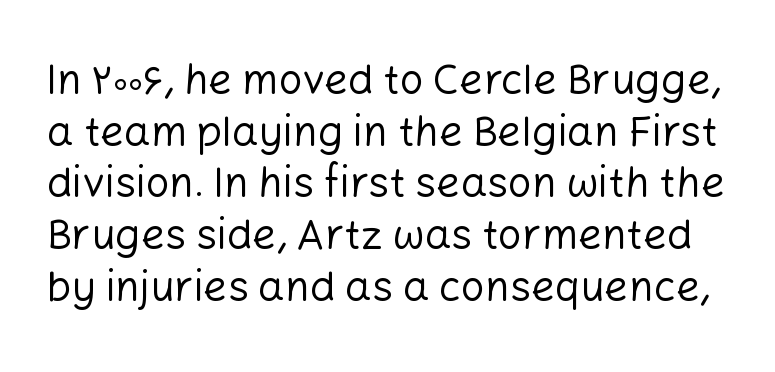
The image shows 42 px regular-weight sans-serif type, upright; set line spacing 1.23x, normal letter spacing, not underlined; low stroke contrast and a medium x-height.
